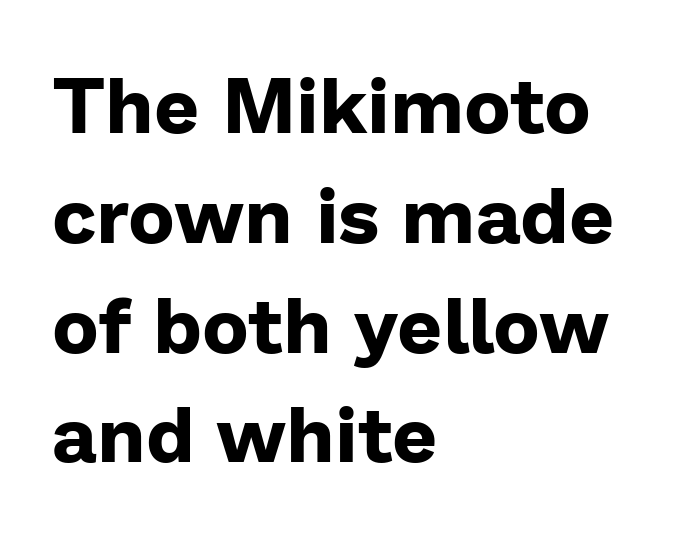
The image shows 79 px bold sans-serif type, upright; set left-aligned, normal line spacing (1.39x), normal letter spacing, not underlined; low stroke contrast and a medium x-height.
